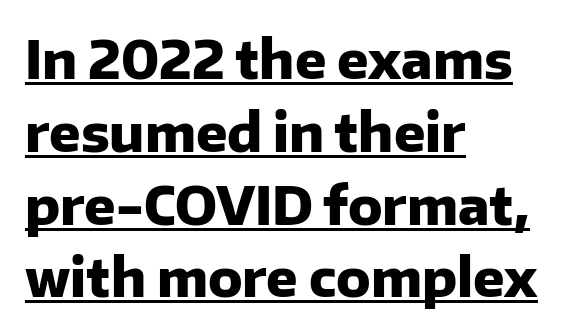
Q: Is the text bold? A: Yes.
Q: Is the text italic (slanted)? A: No, it is upright.
Q: Is the typeface a serif or a sans-serif typeface? A: Sans-serif.
Q: Is the text underlined? A: Yes.
Q: How is the paragraph aligned? A: Left-aligned.
Q: Is the spacing between letters normal or unusually wide? A: Normal.
Q: Is the spacing between lines tight, normal or loose? A: Normal.
Q: Width (condensed, normal, or wide)? A: Normal.
Q: Stroke contrast? A: Low.
Q: x-height? A: Medium.
Q: Monospaced? A: No.
